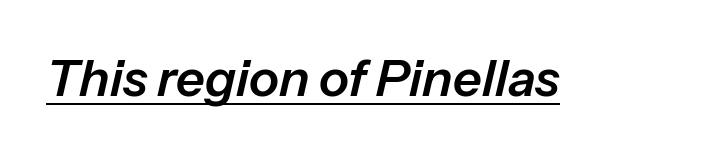
The image shows 50 px text type, italic (leaning right); set normal letter spacing, underlined; low stroke contrast and a medium x-height.
